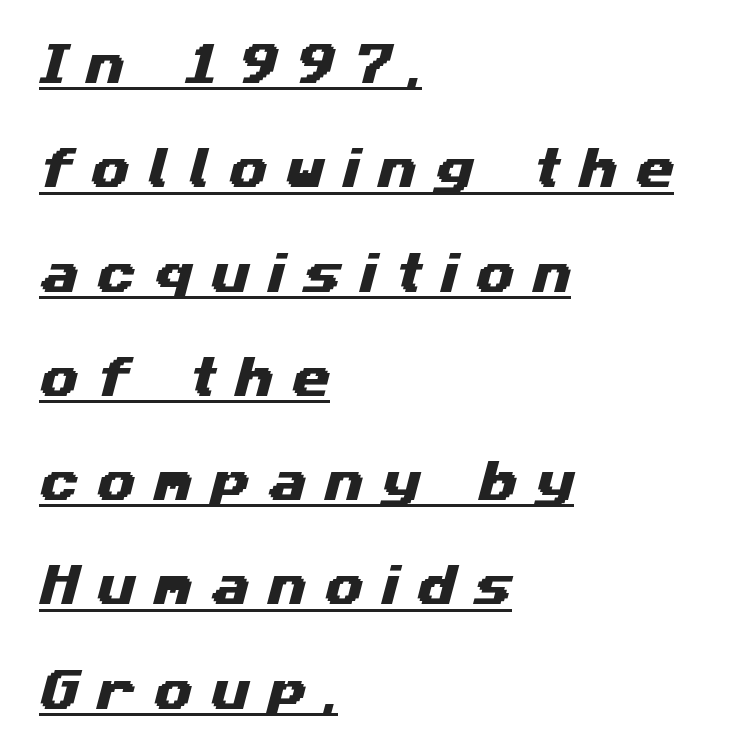
The image shows 44 px wide sans-serif type; set left-aligned, loose line spacing (2.37x), unusually wide letter spacing (+0.42 em), underlined; medium stroke contrast and a medium x-height.
